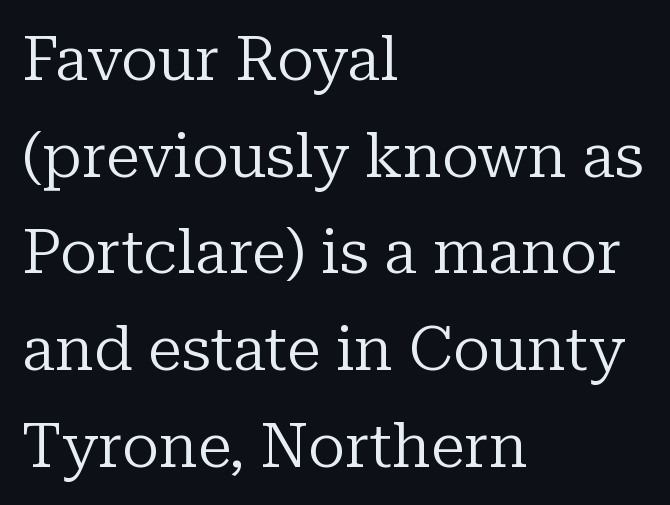
Q: Is the text bold? A: No.
Q: Is the text italic (slanted)? A: No, it is upright.
Q: Is the typeface a serif or a sans-serif typeface? A: Serif.
Q: Is the text underlined? A: No.
Q: How is the paragraph aligned? A: Left-aligned.
Q: Is the spacing between letters normal or unusually wide? A: Normal.
Q: Is the spacing between lines tight, normal or loose? A: Normal.
Q: Width (condensed, normal, or wide)? A: Normal.
Q: Stroke contrast? A: Low.
Q: x-height? A: Medium.
Q: Monospaced? A: No.
